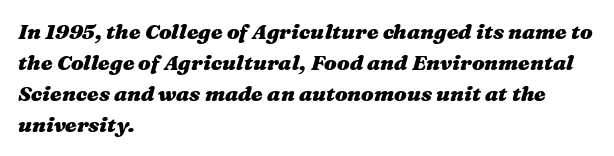
The image shows 21 px bold type, italic (leaning right); set left-aligned, normal line spacing (1.47x), normal letter spacing, not underlined.
